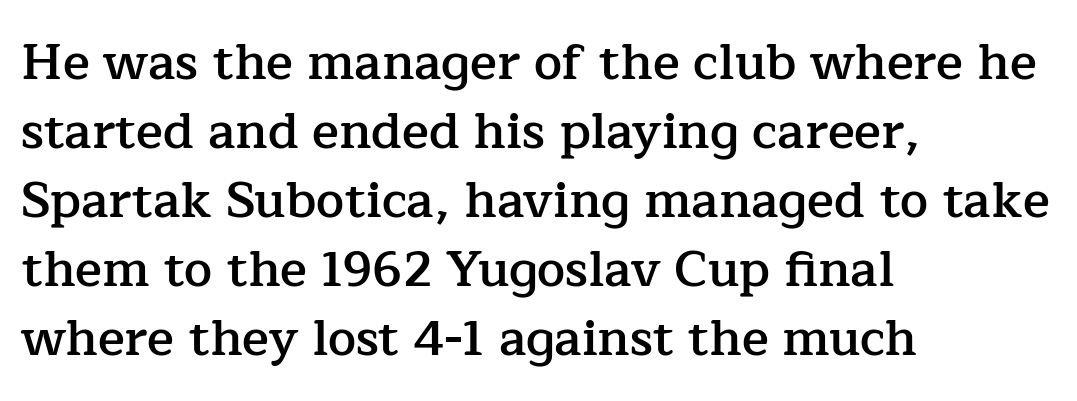
The font's upright variant was chosen for this text. This is the in-between weight designers call semibold or demi. In terms of letterform style, serifs are clearly present. Visually the block forms a straight wall on the left and a jagged coastline on the right. The foot of each line stays bare and open.
